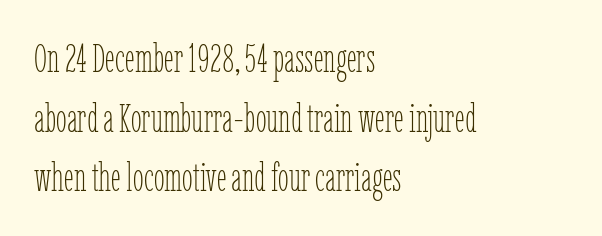
{"italic": "no", "bold": "no", "weight": "thin", "width": "condensed", "stroke_contrast": "low", "x_height": "medium", "monospaced": "no", "underline": "no", "align": "left", "line_spacing": "normal", "line_spacing_ratio": 1.53, "letter_spacing": "normal", "letter_spacing_em": 0.0, "glyph_px": 39}
